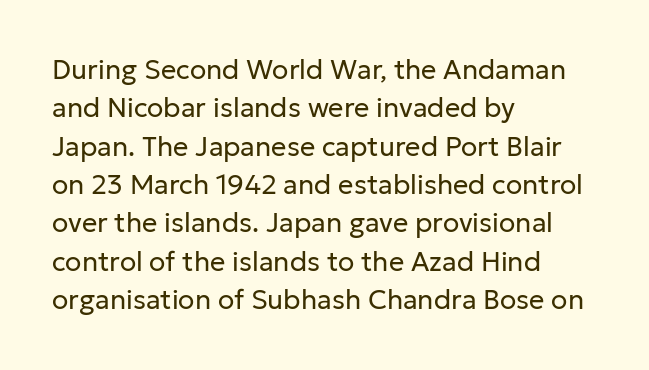
{"italic": "no", "bold": "no", "underline": "no", "align": "left", "line_spacing": "normal", "line_spacing_ratio": 1.42, "letter_spacing": "normal", "letter_spacing_em": 0.0, "glyph_px": 27}
